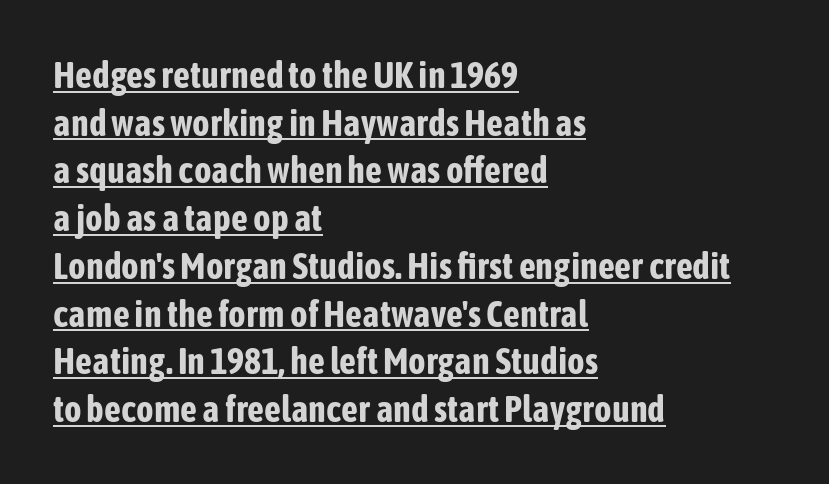
Reading down the column, the eye jumps a familiar distance to each next line. The lettering holds an erect, upright posture throughout. The face used here appears with an underline applied. Looks like regular typesetting: each glyph gets only the width it needs. Short note: letters normally spaced. Its strokes are broad and dark, the hallmark of bold type.
